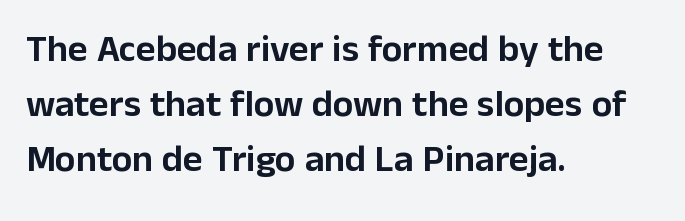
Q: Is the text italic (slanted)? A: No, it is upright.
Q: Is the typeface a serif or a sans-serif typeface? A: Sans-serif.
Q: Is the text underlined? A: No.
Q: How is the paragraph aligned? A: Left-aligned.
Q: Is the spacing between letters normal or unusually wide? A: Normal.
Q: Is the spacing between lines tight, normal or loose? A: Normal.
Q: Width (condensed, normal, or wide)? A: Normal.
Q: Stroke contrast? A: Low.
Q: x-height? A: Medium.
Q: Monospaced? A: No.
